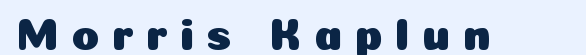
This is sans-serif lettering, the kind often seen on screens and signage. You can see a thin bar hugging the bottom of the glyphs. Italic? Not at all — the glyphs are vertical. There is plenty of visible air inserted between adjacent glyphs. Varying glyph widths throughout — classic text-font behaviour.
